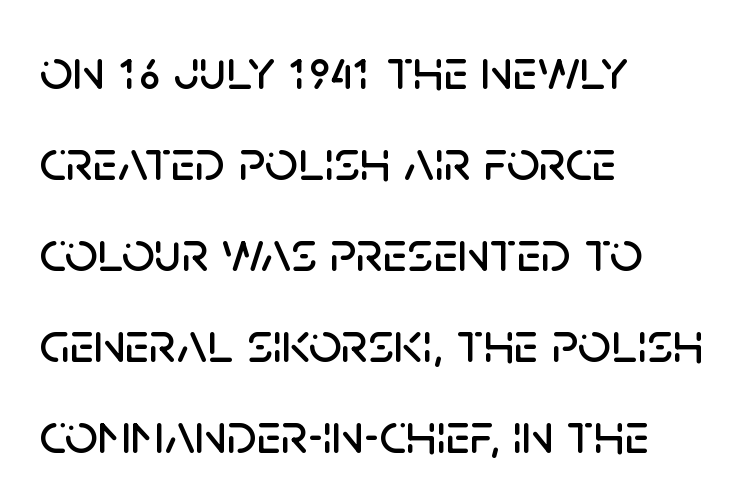
Q: Is the text italic (slanted)? A: No, it is upright.
Q: Is the typeface a serif or a sans-serif typeface? A: Sans-serif.
Q: Is the text underlined? A: No.
Q: How is the paragraph aligned? A: Left-aligned.
Q: Is the spacing between letters normal or unusually wide? A: Normal.
Q: Is the spacing between lines tight, normal or loose? A: Normal.
Q: Width (condensed, normal, or wide)? A: Normal.
Q: Stroke contrast? A: Low.
Q: x-height? A: Large.
Q: Monospaced? A: No.
